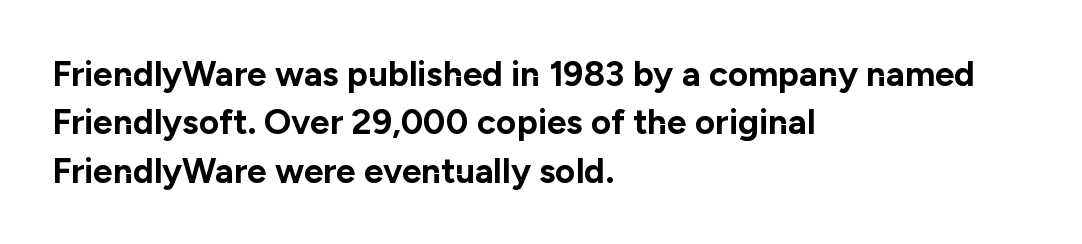
Q: Is the text bold? A: Yes.
Q: Is the text italic (slanted)? A: No, it is upright.
Q: Is the typeface a serif or a sans-serif typeface? A: Sans-serif.
Q: Is the text underlined? A: No.
Q: How is the paragraph aligned? A: Left-aligned.
Q: Is the spacing between letters normal or unusually wide? A: Normal.
Q: Is the spacing between lines tight, normal or loose? A: Normal.
Q: Width (condensed, normal, or wide)? A: Normal.
Q: Stroke contrast? A: Low.
Q: x-height? A: Medium.
Q: Monospaced? A: No.
